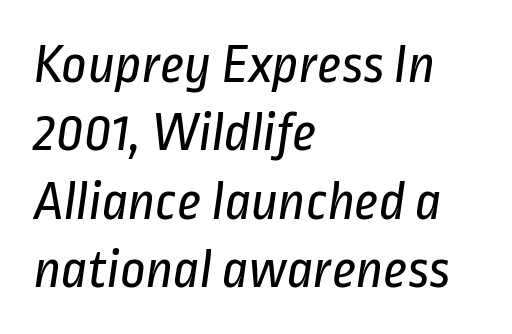
The image shows 56 px regular-weight, condensed sans-serif type; set left-aligned, line spacing 1.22x, normal letter spacing, not underlined; low stroke contrast and a medium x-height.
